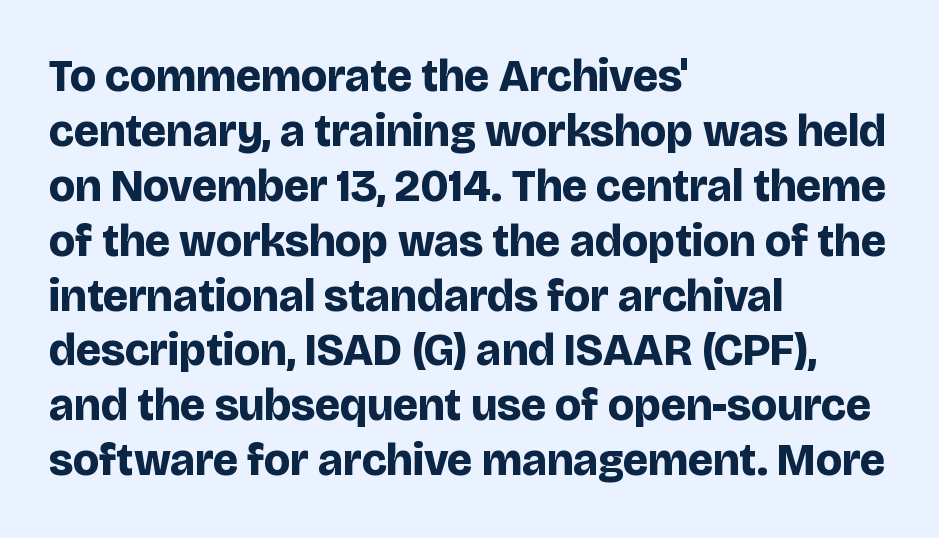
The ragged edge is on the right, which tells us the setting is flush left. Nothing sits at the stroke ends, so this counts as sans-serif. The font is running at its bold setting. The zone under the glyphs is completely vacant. Nobody touched the tracking dial on this one.
